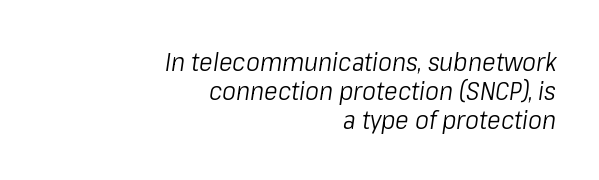
The image shows 26 px text type, italic (leaning right); set right-aligned, tight line spacing (1.11x), normal letter spacing, not underlined.
